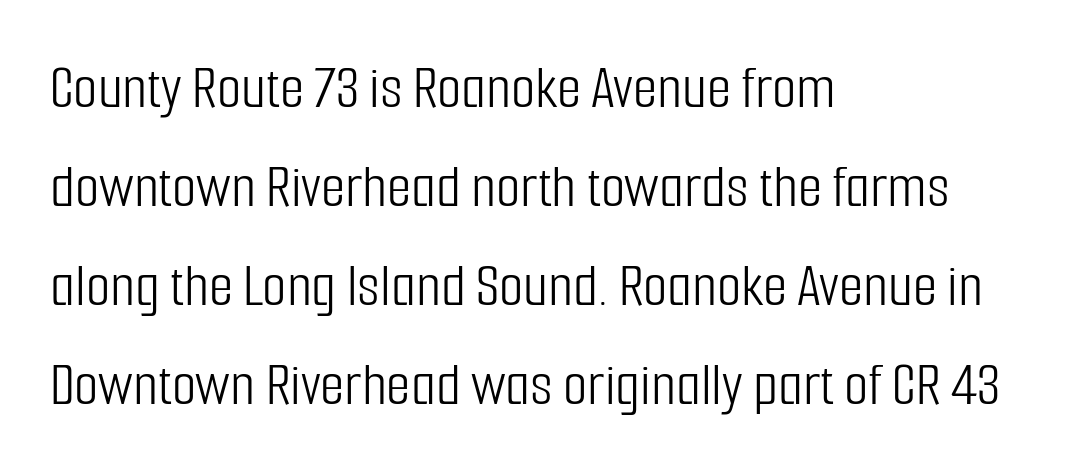
The image shows 63 px light, condensed sans-serif type, upright; set left-aligned, normal line spacing (1.57x), normal letter spacing, not underlined; low stroke contrast and a medium x-height.
